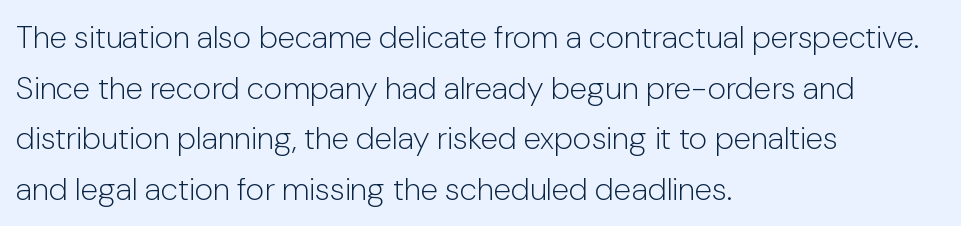
{"serif": "no", "italic": "no", "bold": "no", "weight": "light", "width": "normal", "stroke_contrast": "low", "x_height": "medium", "monospaced": "no", "underline": "no", "align": "left", "line_spacing": "normal", "line_spacing_ratio": 1.58, "letter_spacing": "normal", "letter_spacing_em": 0.0, "glyph_px": 32}
